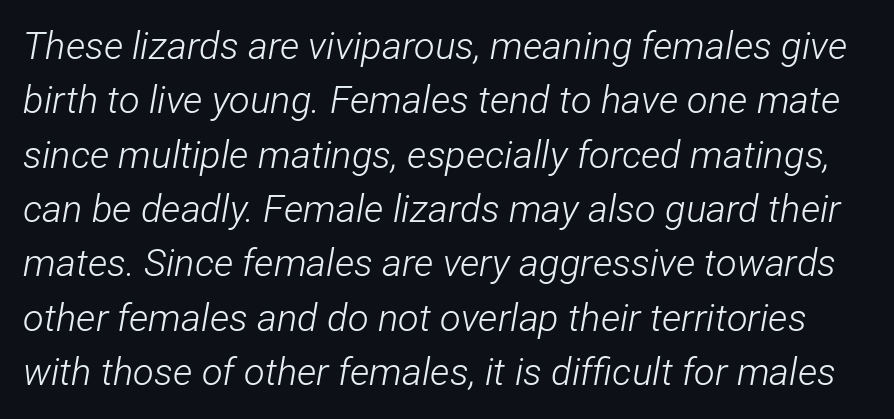
The image shows 38 px light, condensed type, italic (leaning right); set normal line spacing (1.43x), normal letter spacing, not underlined; low stroke contrast and a medium x-height.
